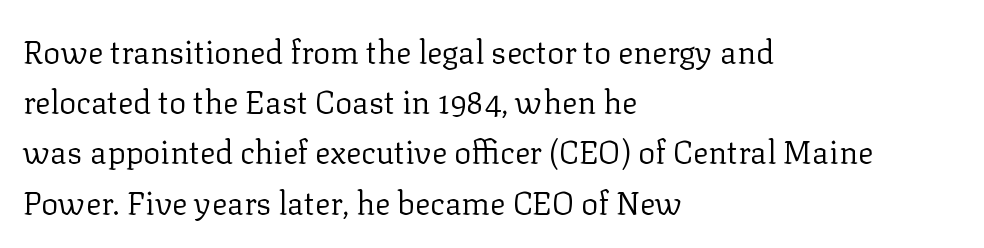
Q: Is the text bold? A: No.
Q: Is the text italic (slanted)? A: No, it is upright.
Q: Is the typeface a serif or a sans-serif typeface? A: Serif.
Q: Is the text underlined? A: No.
Q: How is the paragraph aligned? A: Left-aligned.
Q: Is the spacing between letters normal or unusually wide? A: Normal.
Q: Is the spacing between lines tight, normal or loose? A: Normal.
Q: Width (condensed, normal, or wide)? A: Normal.
Q: Stroke contrast? A: Low.
Q: x-height? A: Medium.
Q: Monospaced? A: No.
